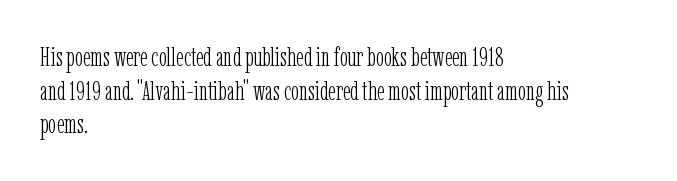
Whoever set this chose a conventional vertical rhythm. Each stroke keeps to a modest, everyday thickness or less. Is there any slant? The stems are plumb. Any mark beneath the type? The region is blank. Horizontal alignment here is leftward, the default for most running prose.
